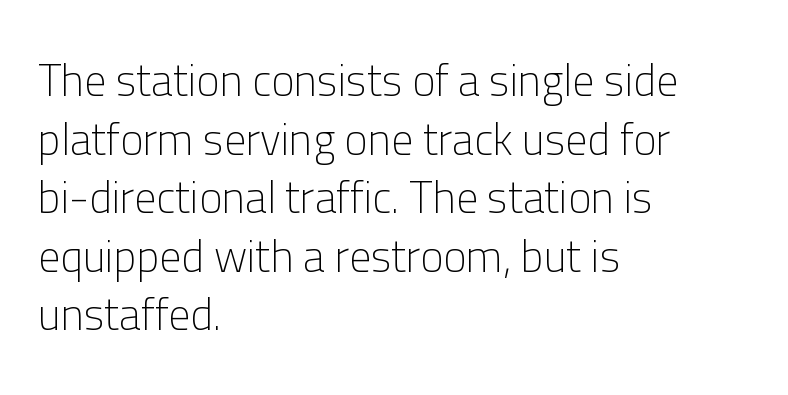
The image shows 44 px light sans-serif type, upright; set left-aligned, normal line spacing (1.33x), normal letter spacing, not underlined; low stroke contrast and a medium x-height.
